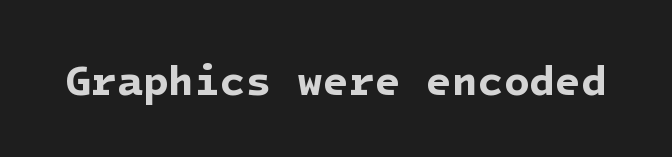
{"serif": "no", "bold": "yes", "weight": "bold", "width": "normal", "stroke_contrast": "low", "x_height": "medium", "underline": "no", "letter_spacing": "normal", "letter_spacing_em": 0.0, "glyph_px": 42}
